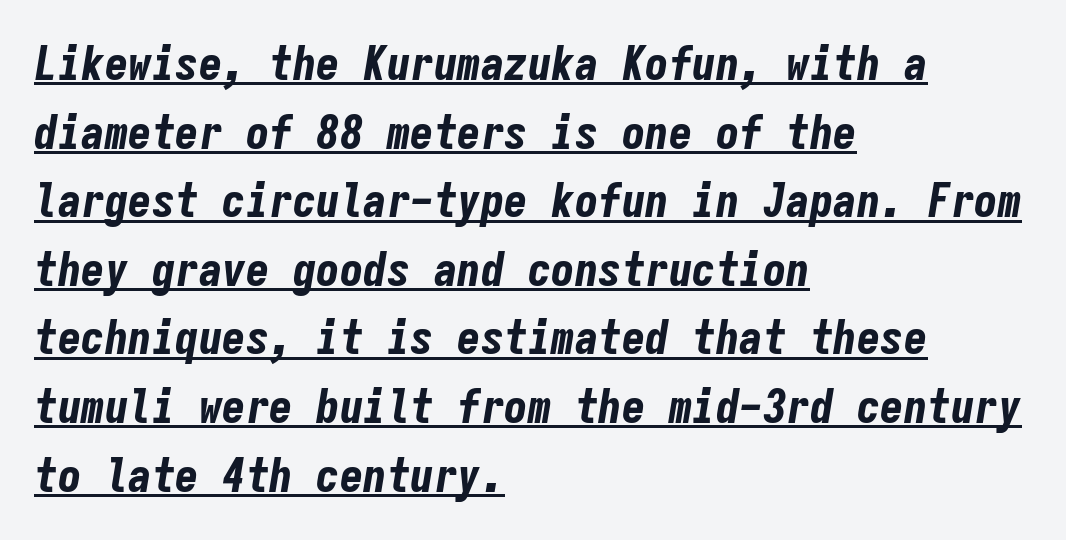
The specimen includes a rule beneath the text block's lines. Spacing between characters is what you'd get straight out of the box. If you drew a line through each stem, it would be angled. The setting favours the left margin, as ordinary paragraphs usually do. Quick note: interline space is typical.
